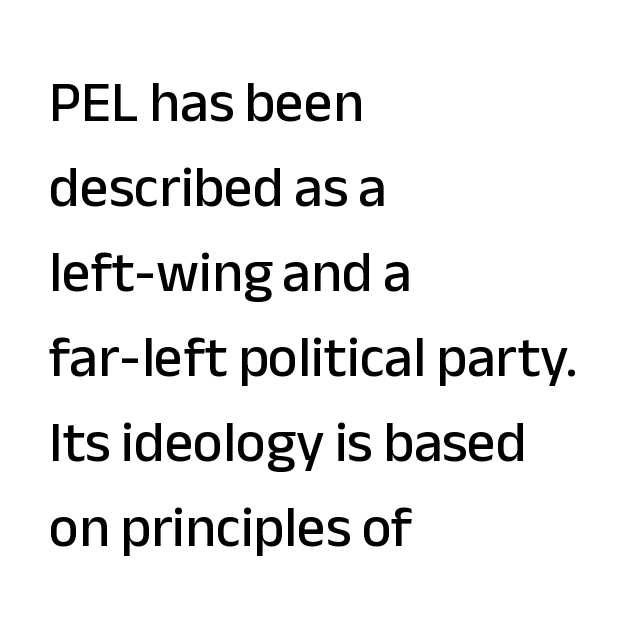
{"serif": "no", "italic": "no", "width": "normal", "stroke_contrast": "low", "x_height": "medium", "monospaced": "no", "underline": "no", "align": "left", "line_spacing": "normal", "line_spacing_ratio": 1.49, "letter_spacing": "normal", "letter_spacing_em": 0.0, "glyph_px": 57}
